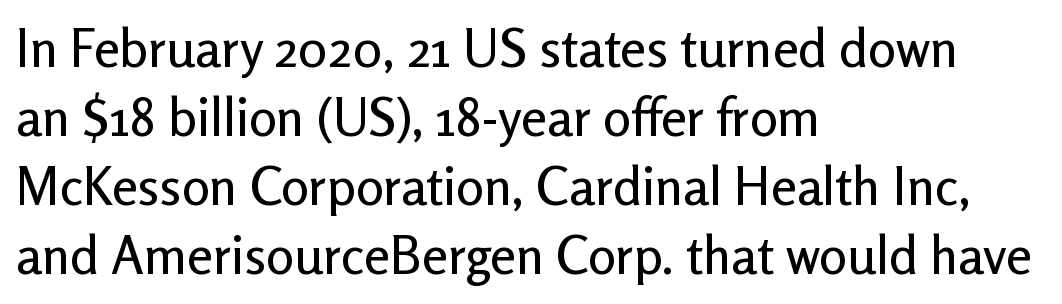
Q: Is the text italic (slanted)? A: No, it is upright.
Q: Is the typeface a serif or a sans-serif typeface? A: Sans-serif.
Q: Is the text underlined? A: No.
Q: How is the paragraph aligned? A: Left-aligned.
Q: Is the spacing between letters normal or unusually wide? A: Normal.
Q: Is the spacing between lines tight, normal or loose? A: Normal.
Q: Width (condensed, normal, or wide)? A: Normal.
Q: Stroke contrast? A: Low.
Q: x-height? A: Medium.
Q: Monospaced? A: No.
